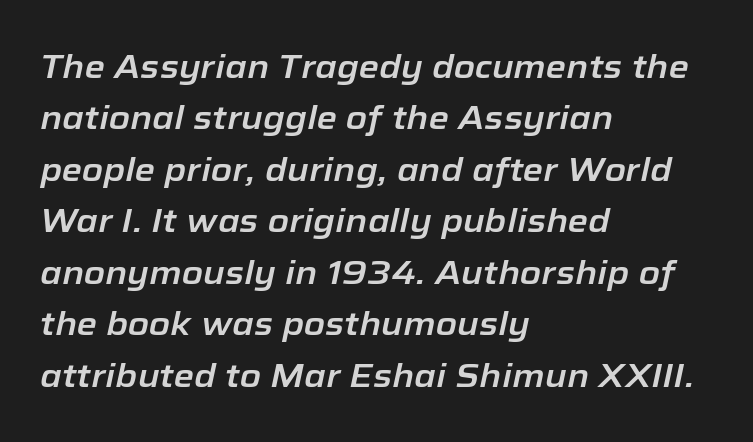
Q: Is the text italic (slanted)? A: Yes, it leans right by about 12 degrees.
Q: Is the text underlined? A: No.
Q: How is the paragraph aligned? A: Left-aligned.
Q: Is the spacing between letters normal or unusually wide? A: Normal.
Q: Is the spacing between lines tight, normal or loose? A: Normal.
Q: Width (condensed, normal, or wide)? A: Normal.
Q: Stroke contrast? A: Low.
Q: x-height? A: Medium.
Q: Monospaced? A: No.
